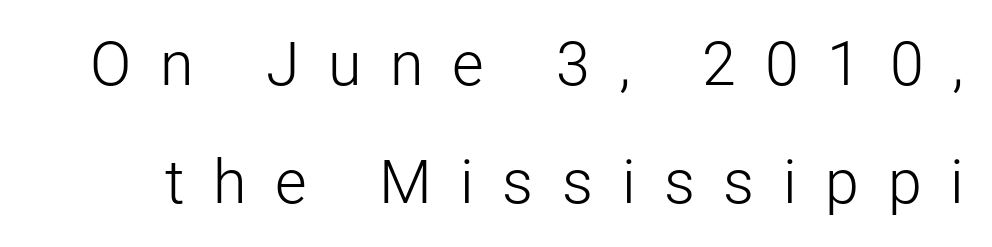
Q: Is the text bold? A: No.
Q: Is the text italic (slanted)? A: No, it is upright.
Q: Is the typeface a serif or a sans-serif typeface? A: Sans-serif.
Q: Is the text underlined? A: No.
Q: Is the spacing between letters normal or unusually wide? A: Unusually wide.
Q: Is the spacing between lines tight, normal or loose? A: Loose.
Q: Width (condensed, normal, or wide)? A: Normal.
Q: Stroke contrast? A: Low.
Q: x-height? A: Medium.
Q: Monospaced? A: No.
